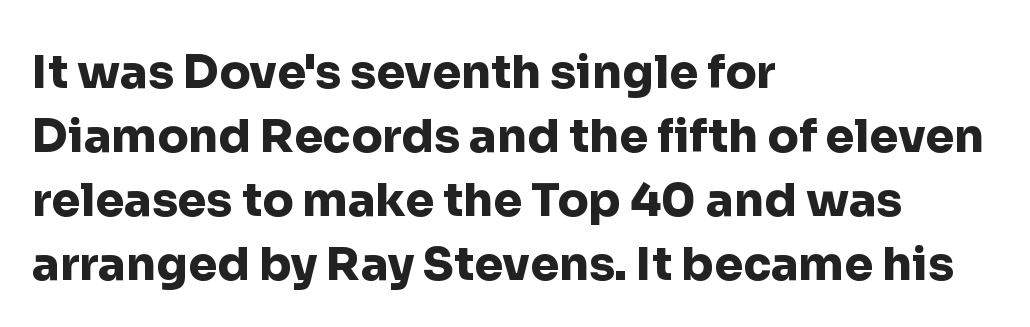
Q: Is the text bold? A: Yes.
Q: Is the text italic (slanted)? A: No, it is upright.
Q: Is the typeface a serif or a sans-serif typeface? A: Sans-serif.
Q: Is the text underlined? A: No.
Q: How is the paragraph aligned? A: Left-aligned.
Q: Is the spacing between letters normal or unusually wide? A: Normal.
Q: Is the spacing between lines tight, normal or loose? A: Normal.
Q: Width (condensed, normal, or wide)? A: Normal.
Q: Stroke contrast? A: Low.
Q: x-height? A: Medium.
Q: Monospaced? A: No.
